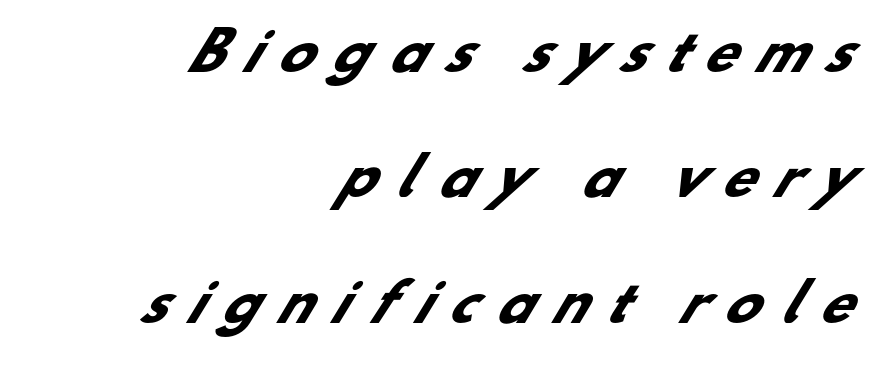
Substantial extra tracking has been applied to these lines. Descenders hang freely into open space. Thick stems and heavy bowls — unmistakably bold. A typesetter would call this proportional, since set widths differ per character.
